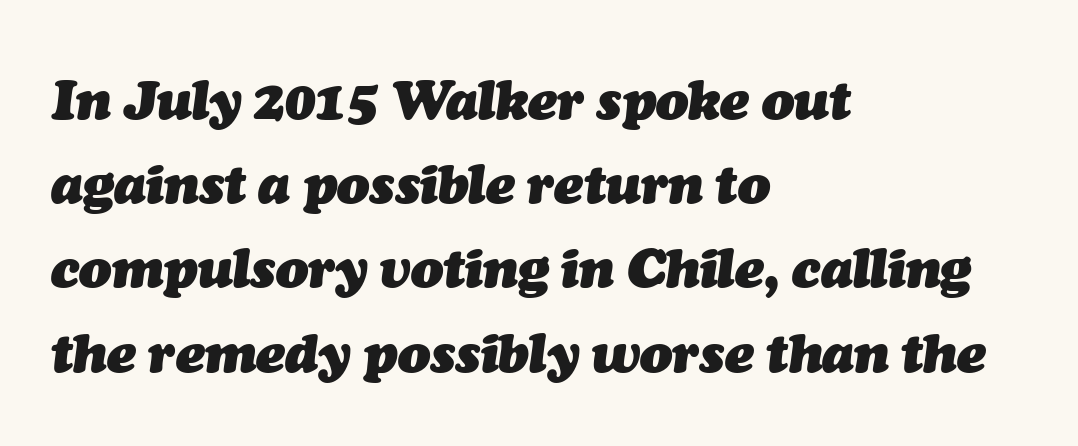
Caption: bold face, heavy strokes. Only glyphs here, with clear space below each row. No extra tracking has been applied to these lines. Casual observation: everything's shoved over to the left.
